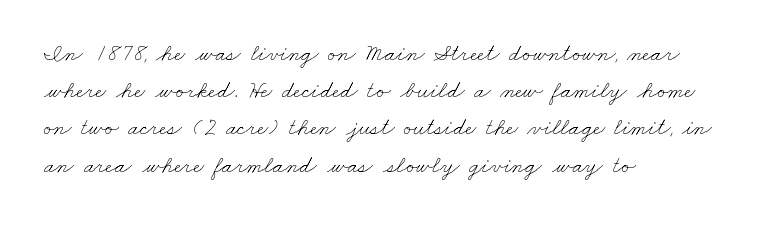
The image shows 24 px text type; set left-aligned, normal line spacing (1.55x), normal letter spacing, not underlined.
